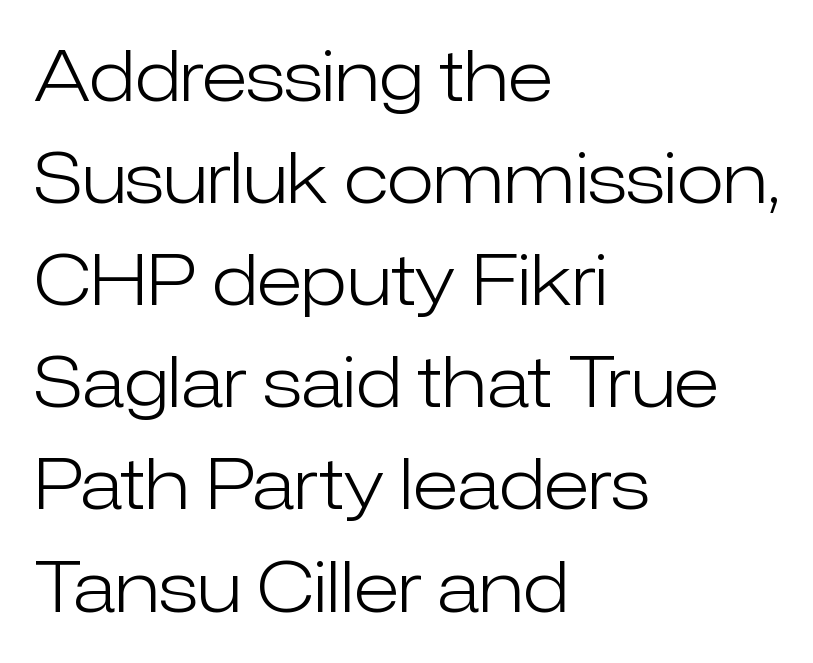
Q: Is the text bold? A: No.
Q: Is the text italic (slanted)? A: No, it is upright.
Q: Is the typeface a serif or a sans-serif typeface? A: Sans-serif.
Q: Is the text underlined? A: No.
Q: How is the paragraph aligned? A: Left-aligned.
Q: Is the spacing between letters normal or unusually wide? A: Normal.
Q: Is the spacing between lines tight, normal or loose? A: Normal.
Q: Width (condensed, normal, or wide)? A: Normal.
Q: Stroke contrast? A: Low.
Q: x-height? A: Medium.
Q: Monospaced? A: No.
